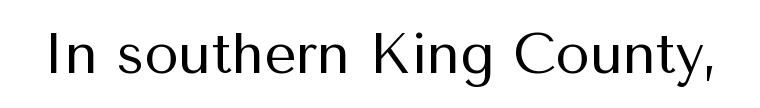
Q: Is the text bold? A: No.
Q: Is the text italic (slanted)? A: No, it is upright.
Q: Is the typeface a serif or a sans-serif typeface? A: Sans-serif.
Q: Is the text underlined? A: No.
Q: Is the spacing between letters normal or unusually wide? A: Normal.
Q: Width (condensed, normal, or wide)? A: Normal.
Q: Stroke contrast? A: Medium.
Q: x-height? A: Medium.
Q: Monospaced? A: No.
